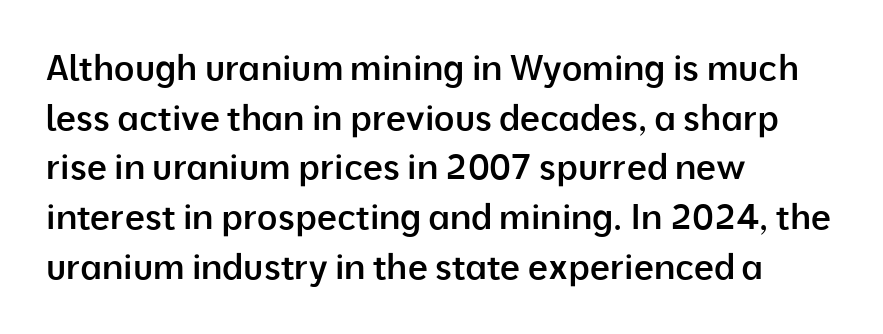
{"serif": "no", "italic": "no", "bold": "semi", "weight": "semibold", "width": "normal", "stroke_contrast": "low", "x_height": "medium", "monospaced": "no", "underline": "no", "align": "left", "line_spacing": "normal", "line_spacing_ratio": 1.42, "letter_spacing": "normal", "letter_spacing_em": 0.0, "glyph_px": 35}
